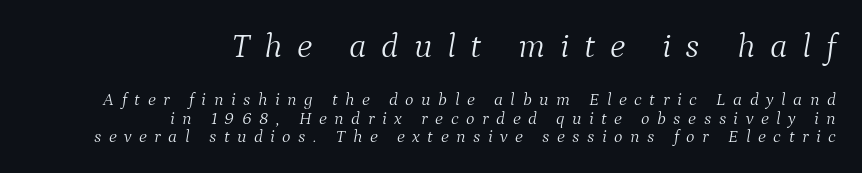
Each letter keeps its own natural width here, so spacing adapts to shape. The type is letterspaced generously, with wide tracking. Unlike a clean sans, this face finishes its strokes with serifs. These lines stack with their right ends in a neat column. Vertical stems look standard width or narrower in stroke.
